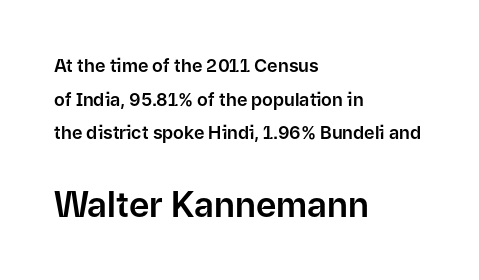
The image shows 35 px sans-serif type, upright; set left-aligned, line spacing 1.87x, normal letter spacing, not underlined; the second (bottom) block is 1.94x larger; low stroke contrast and a medium x-height.
